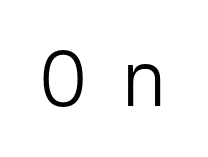
{"serif": "no", "italic": "no", "bold": "no", "weight": "light", "width": "normal", "stroke_contrast": "low", "x_height": "medium", "monospaced": "yes", "underline": "no", "letter_spacing": "wide", "letter_spacing_em": 0.44, "glyph_px": 79}
